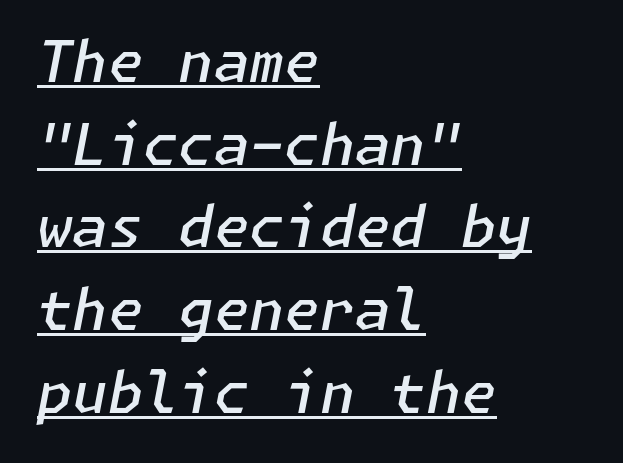
{"italic": "yes", "lean": "right", "slant_degrees": 11, "bold": "semi", "weight": "semibold", "width": "normal", "stroke_contrast": "low", "x_height": "medium", "underline": "yes", "align": "left", "line_spacing": "normal", "line_spacing_ratio": 1.45, "letter_spacing": "normal", "letter_spacing_em": 0.0, "glyph_px": 57}
